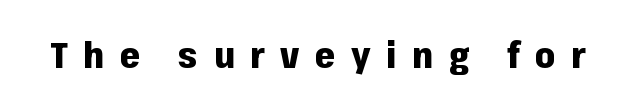
Bold? Absolutely — the strokes are thick and heavy. Rendered with straight, roman letterforms. Descender tails drop into unmarked territory. The text was rendered using a sans face with plain stroke endings.
